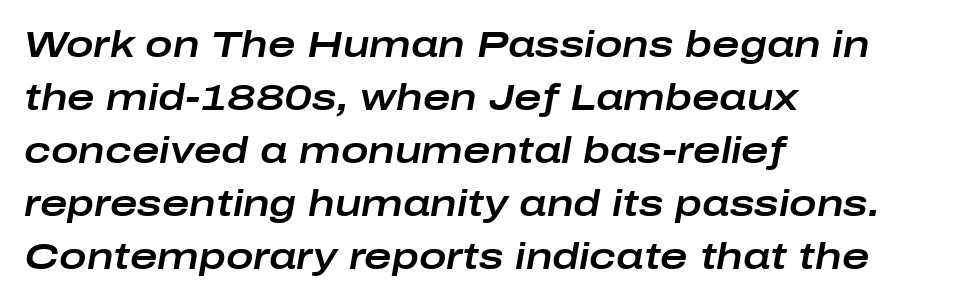
The image shows 37 px wide type, italic (leaning right); set left-aligned, normal line spacing (1.43x), normal letter spacing, not underlined; low stroke contrast and a medium x-height.
